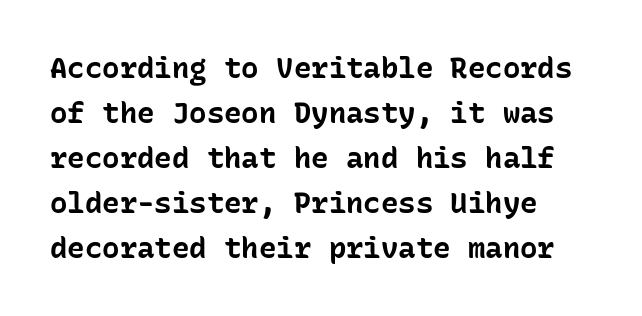
Q: Is the text bold? A: Yes.
Q: Is the text italic (slanted)? A: No, it is upright.
Q: Is the typeface a serif or a sans-serif typeface? A: Sans-serif.
Q: Is the text underlined? A: No.
Q: How is the paragraph aligned? A: Left-aligned.
Q: Is the spacing between letters normal or unusually wide? A: Normal.
Q: Is the spacing between lines tight, normal or loose? A: Normal.
Q: Width (condensed, normal, or wide)? A: Normal.
Q: Stroke contrast? A: Low.
Q: x-height? A: Medium.
Q: Monospaced? A: Yes.
